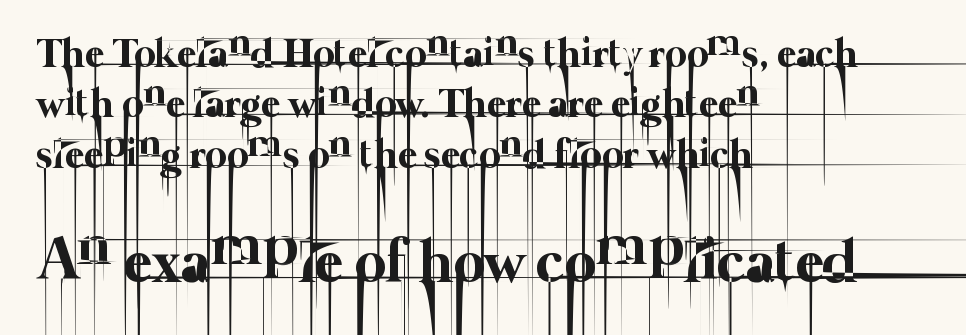
{"bold": "no", "weight": "thin", "width": "normal", "stroke_contrast": "low", "x_height": "medium", "monospaced": "no", "underline": "no", "align": "left", "line_spacing_ratio": 1.23, "letter_spacing": "normal", "letter_spacing_em": 0.0, "larger_block": "second", "size_ratio": 1.49, "glyph_px": 61}
